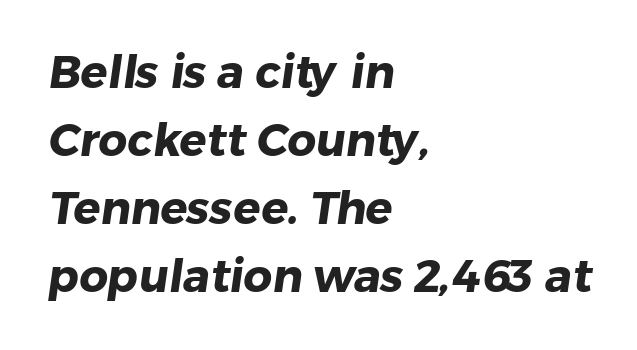
Q: Is the text bold? A: Yes.
Q: Is the typeface a serif or a sans-serif typeface? A: Sans-serif.
Q: Is the text underlined? A: No.
Q: How is the paragraph aligned? A: Left-aligned.
Q: Is the spacing between letters normal or unusually wide? A: Normal.
Q: Is the spacing between lines tight, normal or loose? A: Normal.
Q: Width (condensed, normal, or wide)? A: Normal.
Q: Stroke contrast? A: Low.
Q: x-height? A: Medium.
Q: Monospaced? A: No.
